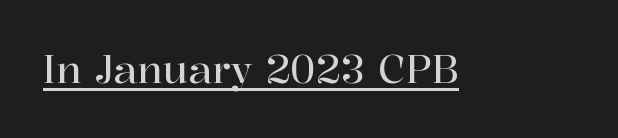
{"serif": "yes", "italic": "no", "width": "normal", "stroke_contrast": "high", "x_height": "medium", "monospaced": "no", "underline": "yes", "letter_spacing": "normal", "letter_spacing_em": 0.0, "glyph_px": 38}
